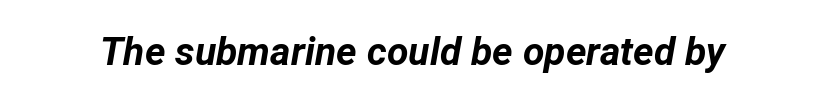
Is the letter spacing exaggerated? No — it looks like the ordinary default. Each letter keeps its own natural width here, so spacing adapts to shape. Beneath every word, the page is bare. The rendering uses a bold face; every stroke is thick and dark. The typography opts for an oblique posture over an upright one.
